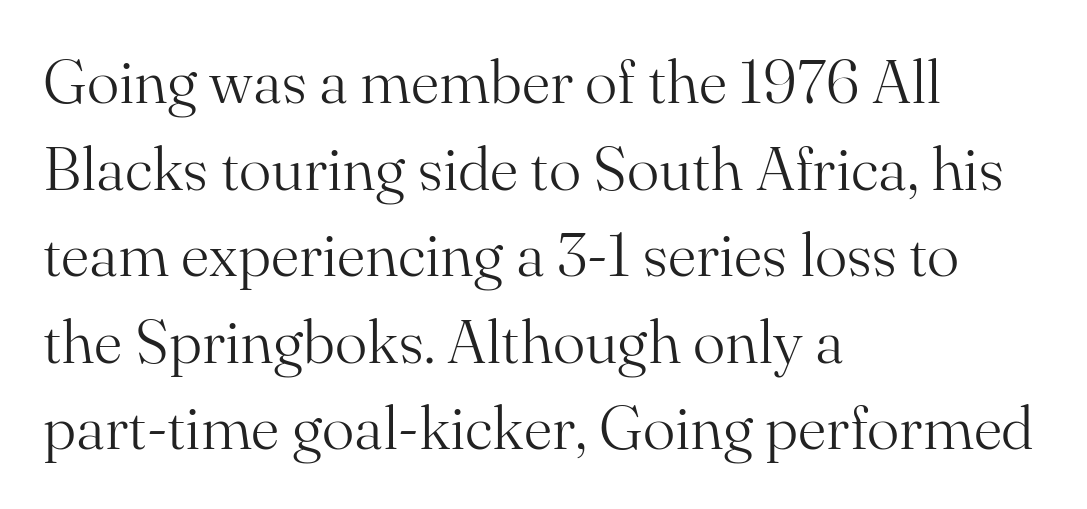
Q: Is the text bold? A: No.
Q: Is the text italic (slanted)? A: No, it is upright.
Q: Is the typeface a serif or a sans-serif typeface? A: Serif.
Q: Is the text underlined? A: No.
Q: How is the paragraph aligned? A: Left-aligned.
Q: Is the spacing between letters normal or unusually wide? A: Normal.
Q: Is the spacing between lines tight, normal or loose? A: Normal.
Q: Width (condensed, normal, or wide)? A: Normal.
Q: Stroke contrast? A: Medium.
Q: x-height? A: Small.
Q: Monospaced? A: No.
